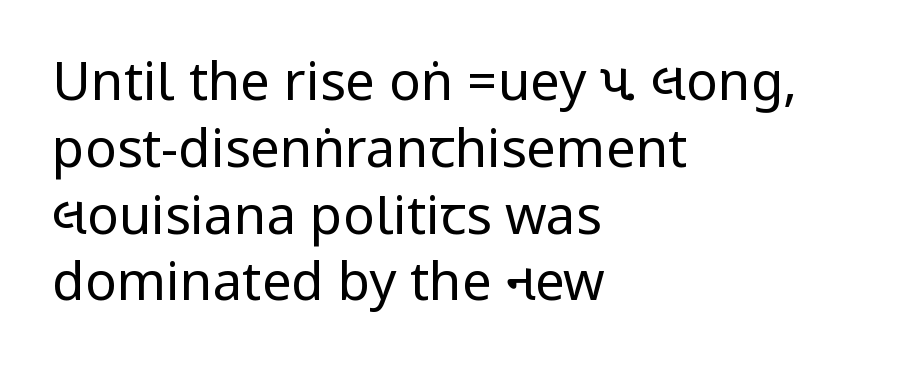
Look at the bottom of the vertical strokes: they stop flat, with no serifs. A typesetter would mark this as roman, not italic. The horizontal fit of the characters is conventional and even. Leading: standard. Notice how the passage keeps a crisp vertical edge on the left only. The typeface has the unassuming heft of standard copy or less.
